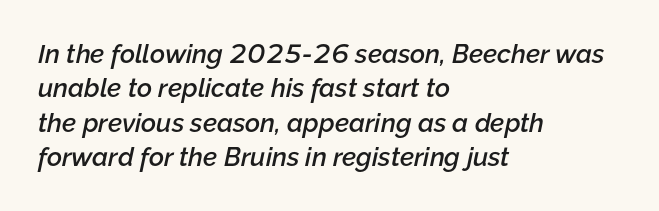
{"italic": "yes", "lean": "right", "slant_degrees": 12, "bold": "semi", "underline": "no", "align": "left", "line_spacing": "normal", "line_spacing_ratio": 1.32, "letter_spacing": "normal", "letter_spacing_em": 0.0, "glyph_px": 26}
